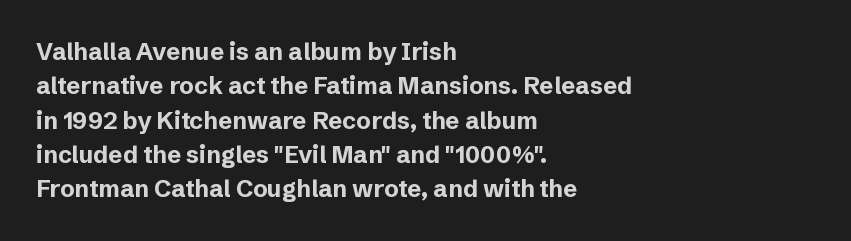
Q: Is the text bold? A: Yes.
Q: Is the text italic (slanted)? A: No, it is upright.
Q: Is the text underlined? A: No.
Q: How is the paragraph aligned? A: Left-aligned.
Q: Is the spacing between letters normal or unusually wide? A: Normal.
Q: Is the spacing between lines tight, normal or loose? A: Normal.
